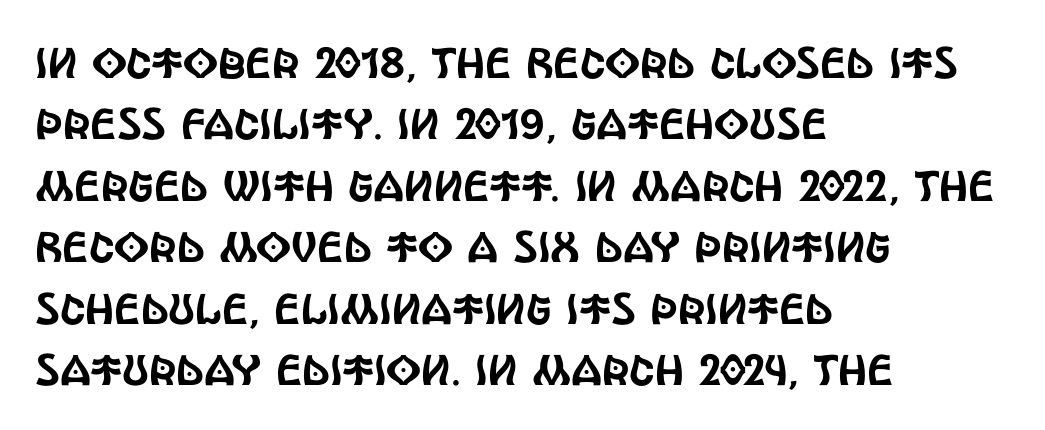
{"serif": "no", "italic": "no", "width": "condensed", "x_height": "large", "monospaced": "no", "underline": "no", "align": "left", "line_spacing": "normal", "line_spacing_ratio": 1.43, "letter_spacing": "normal", "letter_spacing_em": 0.0, "glyph_px": 43}
